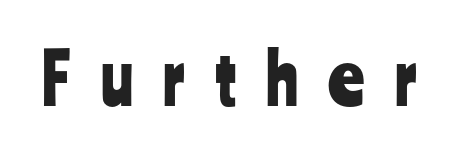
Honestly, there is no underline to notice here at all. When letters stand straight like this, we call the style roman or upright. The type family on display is of the sans-serif kind. You could not count columns in this text — the font is proportionally spaced.
